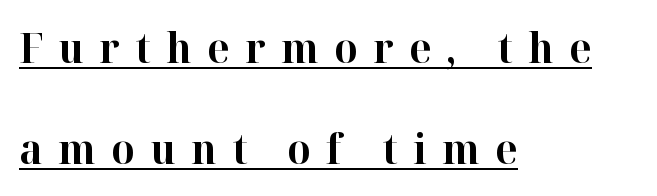
Casual observation: everything's shoved over to the left. Italic: no, the glyphs are upright roman. Horizontal bands of white between lines are thick stripes. The face used here is proportionally spaced, like ordinary book or web type. A baseline rule has been typeset under these characters.
